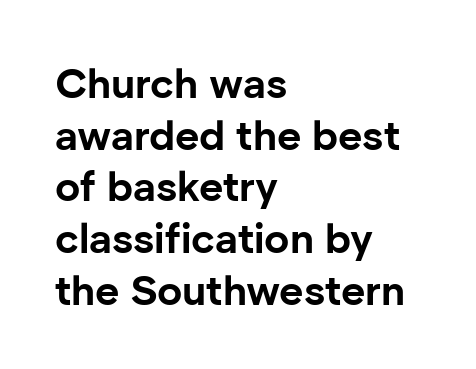
Q: Is the text bold? A: Yes.
Q: Is the text italic (slanted)? A: No, it is upright.
Q: Is the typeface a serif or a sans-serif typeface? A: Sans-serif.
Q: Is the text underlined? A: No.
Q: How is the paragraph aligned? A: Left-aligned.
Q: Is the spacing between letters normal or unusually wide? A: Normal.
Q: Width (condensed, normal, or wide)? A: Normal.
Q: Stroke contrast? A: Low.
Q: x-height? A: Medium.
Q: Monospaced? A: No.
